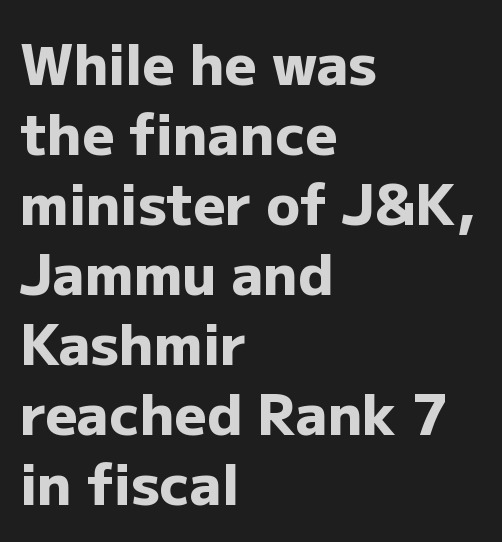
{"serif": "no", "italic": "no", "bold": "yes", "weight": "heavy", "width": "normal", "stroke_contrast": "low", "x_height": "medium", "monospaced": "no", "underline": "no", "align": "left", "line_spacing": "normal", "line_spacing_ratio": 1.25, "letter_spacing": "normal", "letter_spacing_em": 0.0, "glyph_px": 56}
